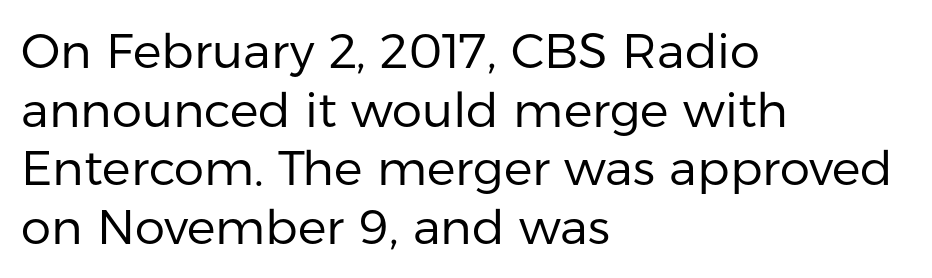
Q: Is the text bold? A: No.
Q: Is the text italic (slanted)? A: No, it is upright.
Q: Is the typeface a serif or a sans-serif typeface? A: Sans-serif.
Q: Is the text underlined? A: No.
Q: How is the paragraph aligned? A: Left-aligned.
Q: Is the spacing between letters normal or unusually wide? A: Normal.
Q: Width (condensed, normal, or wide)? A: Normal.
Q: Stroke contrast? A: Low.
Q: x-height? A: Medium.
Q: Monospaced? A: No.
